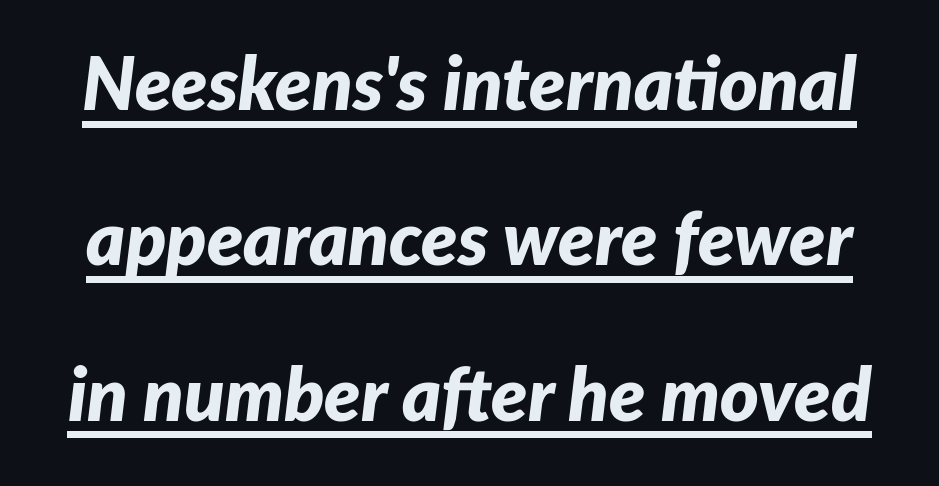
{"italic": "yes", "lean": "right", "slant_degrees": 7, "bold": "yes", "weight": "bold", "width": "normal", "stroke_contrast": "low", "x_height": "medium", "monospaced": "no", "underline": "yes", "line_spacing": "loose", "line_spacing_ratio": 2.1, "letter_spacing": "normal", "letter_spacing_em": 0.0, "glyph_px": 74}
